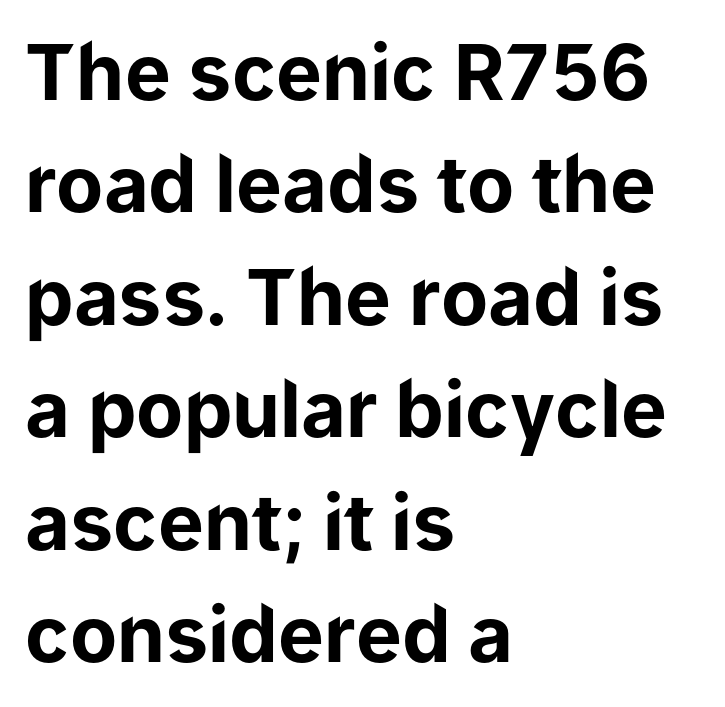
The image shows 77 px bold sans-serif type, upright; set left-aligned, normal line spacing (1.46x), normal letter spacing, not underlined; low stroke contrast and a medium x-height.
